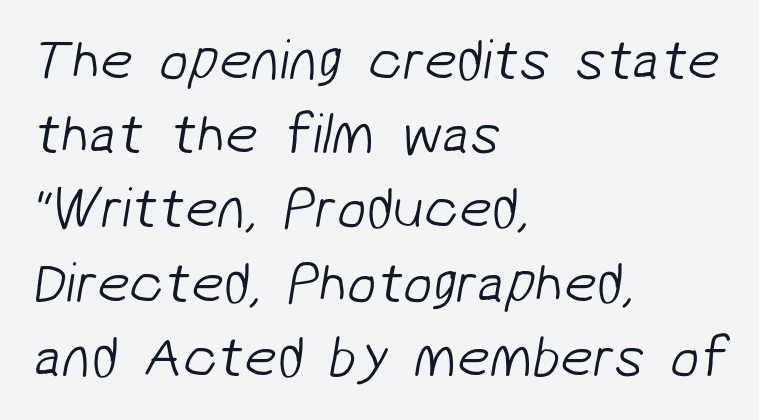
Horizontal alignment here is leftward, the default for most running prose. Bold? No — there's no thickening of the strokes. This block has exactly the height ordinary leading produces. The glyphs in this specimen are sans serif. The passage shown has conventional tracking throughout.
